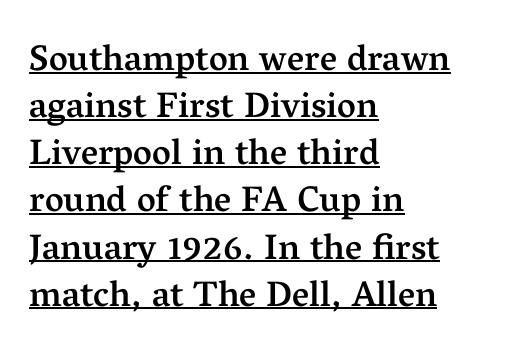
Is there any slant? The stems are plumb. Is the block centered? No — it sits flush against the left margin. This sample keeps an unexceptional amount of space between lines. Looks like regular typesetting: each glyph gets only the width it needs.
